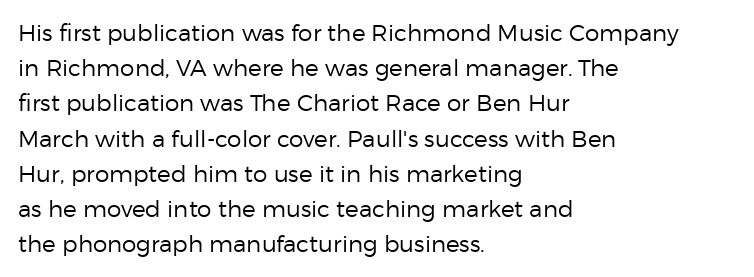
{"italic": "no", "bold": "no", "underline": "no", "align": "left", "line_spacing": "normal", "line_spacing_ratio": 1.53, "letter_spacing": "normal", "letter_spacing_em": 0.0, "glyph_px": 23}
